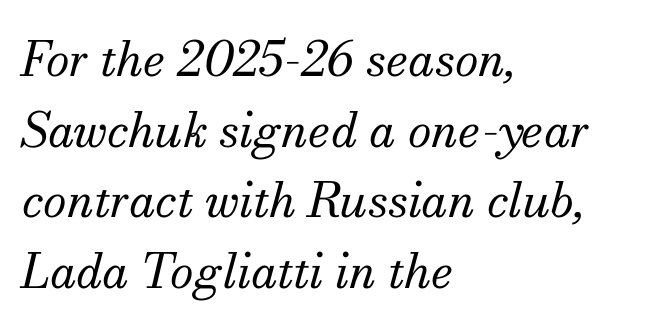
The image shows 48 px regular-weight serif type, italic (leaning right); set left-aligned, normal line spacing (1.47x), normal letter spacing, not underlined; medium stroke contrast and a small x-height.
